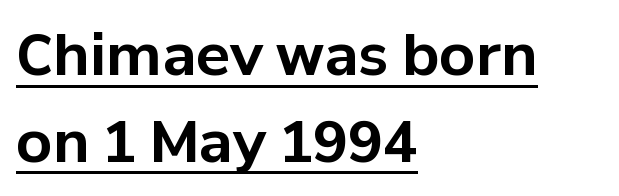
Each line starts at the same left margin while the right side varies. The lines sit at an ordinary, default distance from one another. How are the letters spaced? Ordinarily, with no added tracking. The face used here has the dense, thick strokes of a bold.
